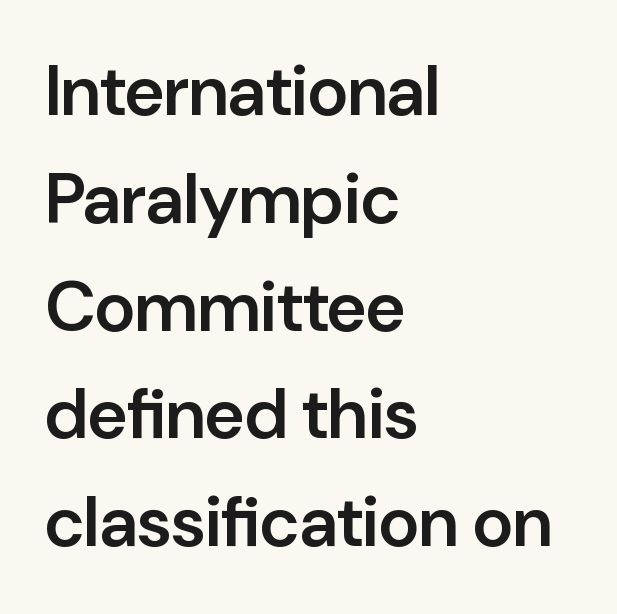
The image shows 70 px semibold sans-serif type, upright; set left-aligned, normal line spacing (1.54x), normal letter spacing, not underlined; low stroke contrast and a medium x-height.
